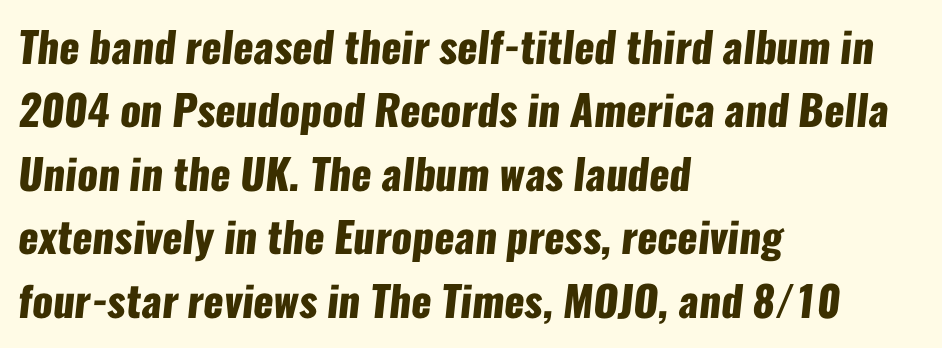
You can tell from the bare stems that sans-serif type was used. Vertical spacing — default. The baseline area is clear. Set as a true bold cut, around the 700 mark. You could not count columns in this text — the font is proportionally spaced. What stands out about the letter spacing? Nothing — it is the standard amount.
